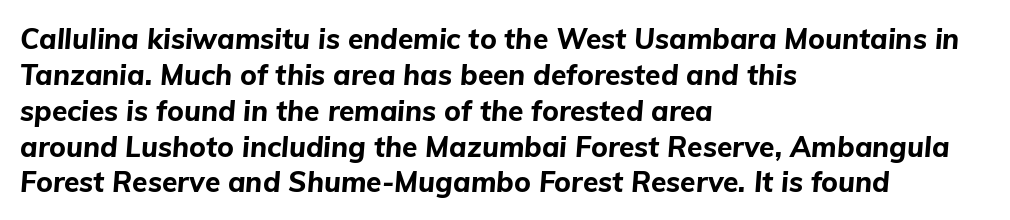
Q: Is the text bold? A: Yes.
Q: Is the text italic (slanted)? A: Yes, it leans right by about 5 degrees.
Q: Is the text underlined? A: No.
Q: How is the paragraph aligned? A: Left-aligned.
Q: Is the spacing between letters normal or unusually wide? A: Normal.
Q: Is the spacing between lines tight, normal or loose? A: Normal.
Q: Width (condensed, normal, or wide)? A: Normal.
Q: Stroke contrast? A: Low.
Q: x-height? A: Medium.
Q: Monospaced? A: No.
